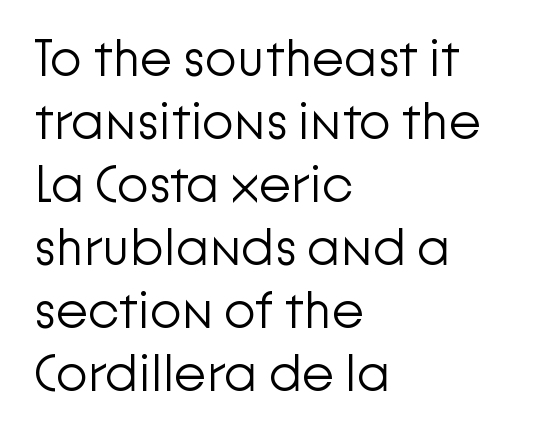
{"serif": "no", "italic": "no", "bold": "no", "weight": "light", "width": "normal", "stroke_contrast": "low", "x_height": "medium", "monospaced": "no", "underline": "no", "align": "left", "line_spacing_ratio": 1.21, "letter_spacing": "normal", "letter_spacing_em": 0.0, "glyph_px": 52}
